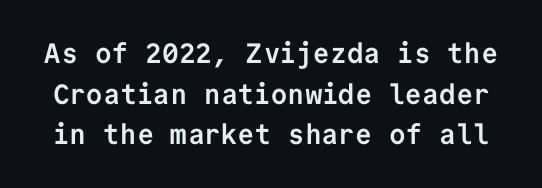
The image shows 28 px semibold sans-serif type, upright, monospaced; set normal line spacing (1.45x), normal letter spacing, not underlined; low stroke contrast and a medium x-height.
